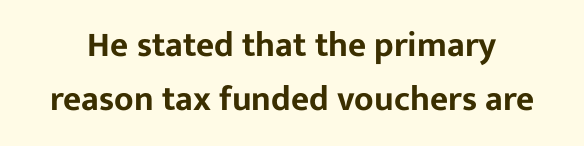
The image shows 35 px sans-serif type, upright; set normal line spacing (1.55x), normal letter spacing, not underlined; low stroke contrast and a medium x-height.
